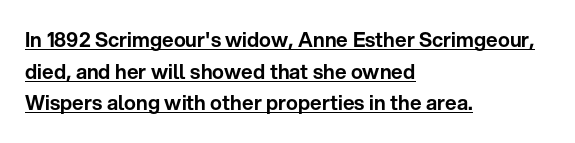
{"italic": "no", "underline": "yes", "align": "left", "line_spacing": "normal", "line_spacing_ratio": 1.58, "letter_spacing": "normal", "letter_spacing_em": 0.0, "glyph_px": 20}
